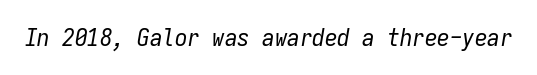
How are the letters spaced? Ordinarily, with no added tracking. Letters have the restrained weight of plain body copy at most. The specimen omits any rule beneath the text block's lines. Slanted lettering throughout.
